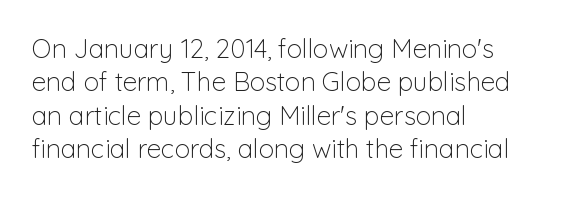
The image shows 26 px text type, upright; set left-aligned, normal line spacing (1.28x), normal letter spacing, not underlined.
